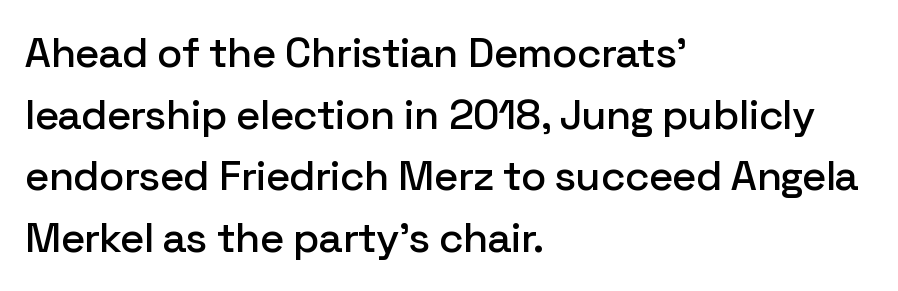
Every character sits straight up, as roman type does. In terms of letterform style, serifs are entirely absent. Where is the straight margin? On the left. Baseline-to-baseline distance is the conventional proportion of letter height. Looks like regular typesetting: each glyph gets only the width it needs.
